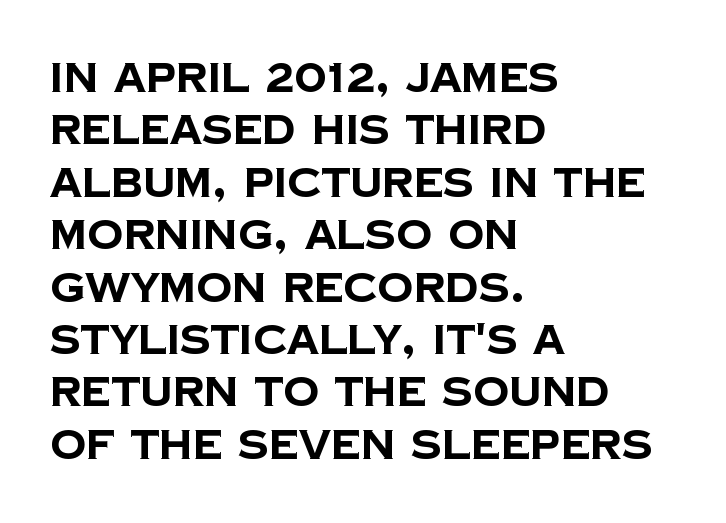
This rendering features lettering with no underline. Reading down the block, your eye returns to a fixed left position each line. Each letter keeps its own natural width here, so spacing adapts to shape. I'd describe the lettering as bold — thick and assertive. Students, note that the glyphs here touch the page at normal intervals.
